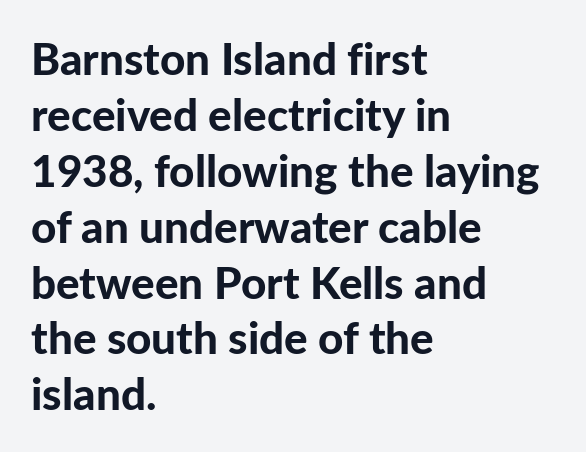
The image shows 44 px bold sans-serif type, upright; set left-aligned, normal line spacing (1.27x), normal letter spacing, not underlined; low stroke contrast and a medium x-height.
